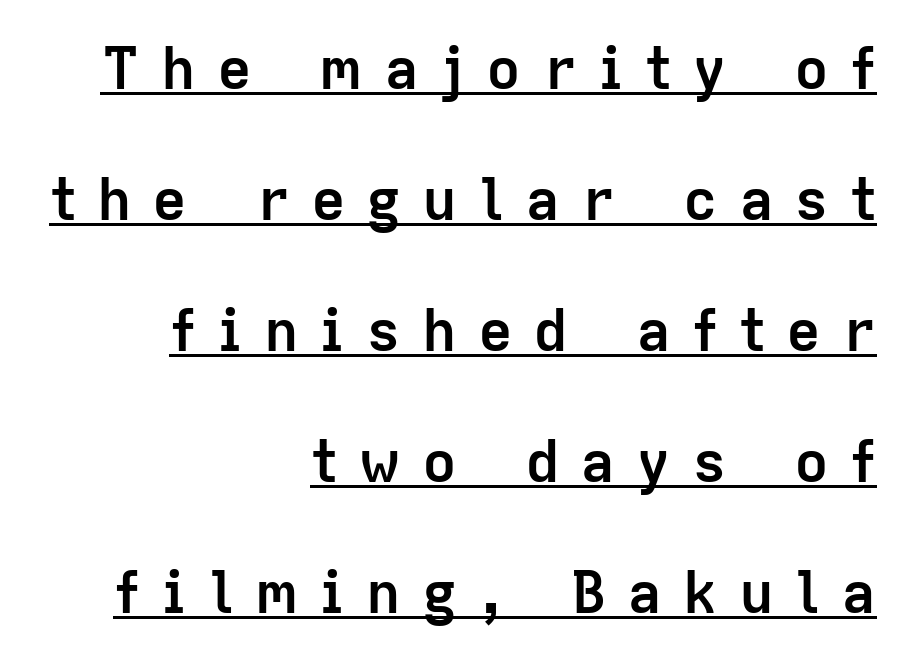
Notice how the passage keeps a crisp vertical edge on the right only. This rendering widens character spacing well past its baseline value. Leading: increased. The face used here appears with an underline applied. The specimen reads as upright at a glance.
